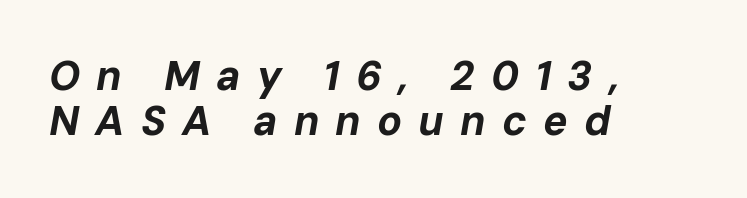
{"italic": "yes", "lean": "right", "slant_degrees": 10, "bold": "yes", "weight": "bold", "width": "normal", "stroke_contrast": "low", "x_height": "medium", "monospaced": "no", "underline": "no", "align": "left", "line_spacing": "tight", "line_spacing_ratio": 1.1, "letter_spacing": "wide", "letter_spacing_em": 0.39, "glyph_px": 41}
